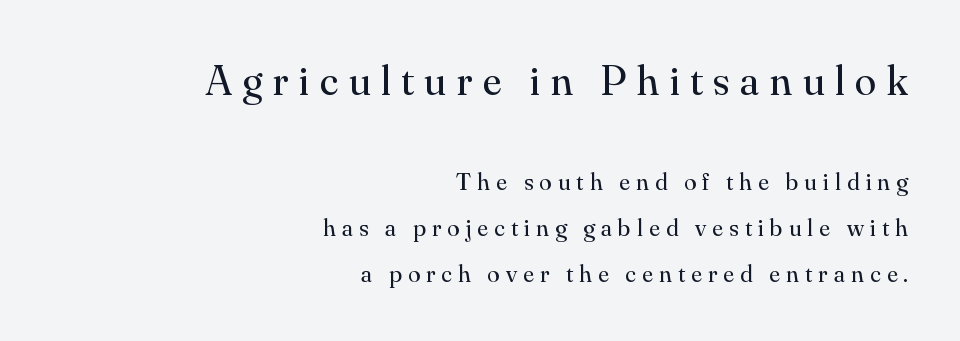
Q: Is the text bold? A: No.
Q: Is the text italic (slanted)? A: No, it is upright.
Q: Is the typeface a serif or a sans-serif typeface? A: Serif.
Q: Is the text underlined? A: No.
Q: How is the paragraph aligned? A: Right-aligned.
Q: Is the spacing between letters normal or unusually wide? A: Unusually wide.
Q: Which block of text is set in a larger size, the first (top) or the second (bottom)? A: The first (top) one.
Q: Width (condensed, normal, or wide)? A: Normal.
Q: Stroke contrast? A: Medium.
Q: x-height? A: Small.
Q: Monospaced? A: No.
